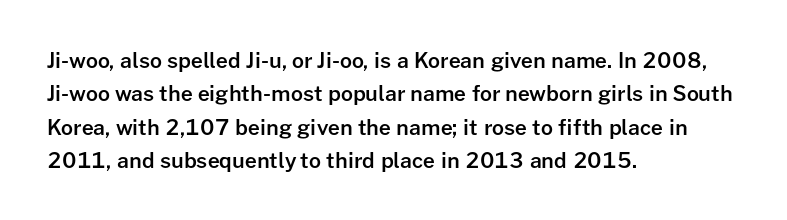
The image shows 21 px text type, upright; set left-aligned, normal line spacing (1.59x), normal letter spacing, not underlined.
